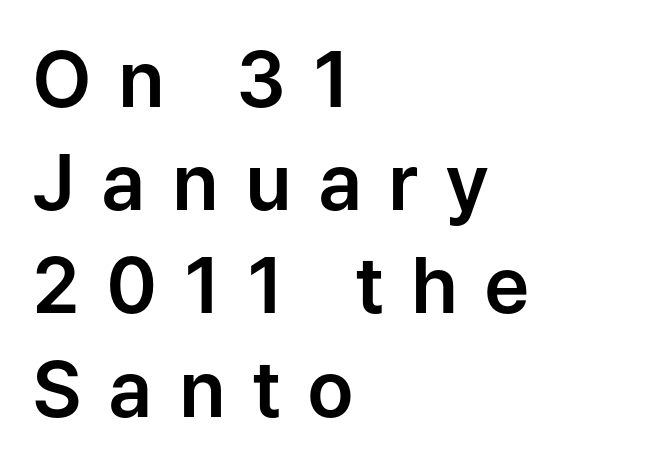
The image shows 77 px sans-serif type, upright; set left-aligned, normal line spacing (1.34x), unusually wide letter spacing (+0.34 em), not underlined; low stroke contrast and a medium x-height.
